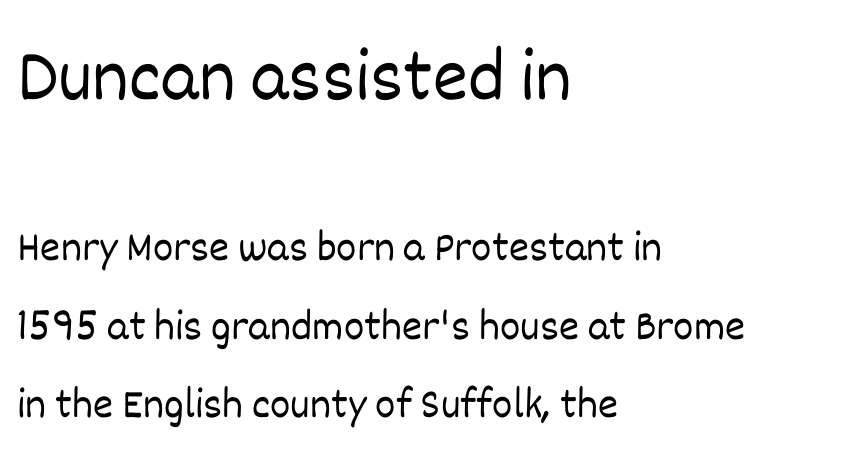
Q: Is the text bold? A: No.
Q: Is the text italic (slanted)? A: No, it is upright.
Q: Is the text underlined? A: No.
Q: How is the paragraph aligned? A: Left-aligned.
Q: Is the spacing between letters normal or unusually wide? A: Normal.
Q: Which block of text is set in a larger size, the first (top) or the second (bottom)? A: The first (top) one.
Q: Width (condensed, normal, or wide)? A: Normal.
Q: Stroke contrast? A: Low.
Q: x-height? A: Large.
Q: Monospaced? A: No.
